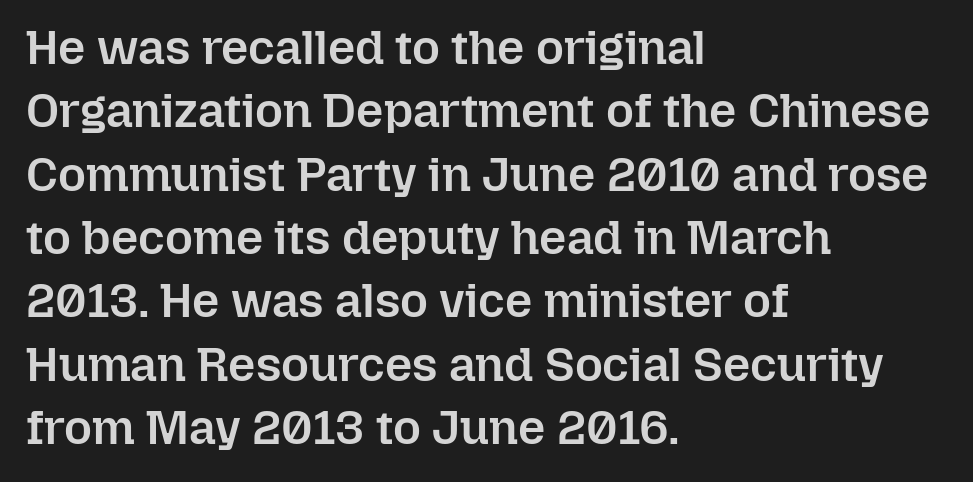
Anything drawn beneath the words? Only blank space. Is there any slant? The stems are plumb. Line beginnings align vertically; line endings do not. Rows of type keep a routine distance in the vertical direction.
